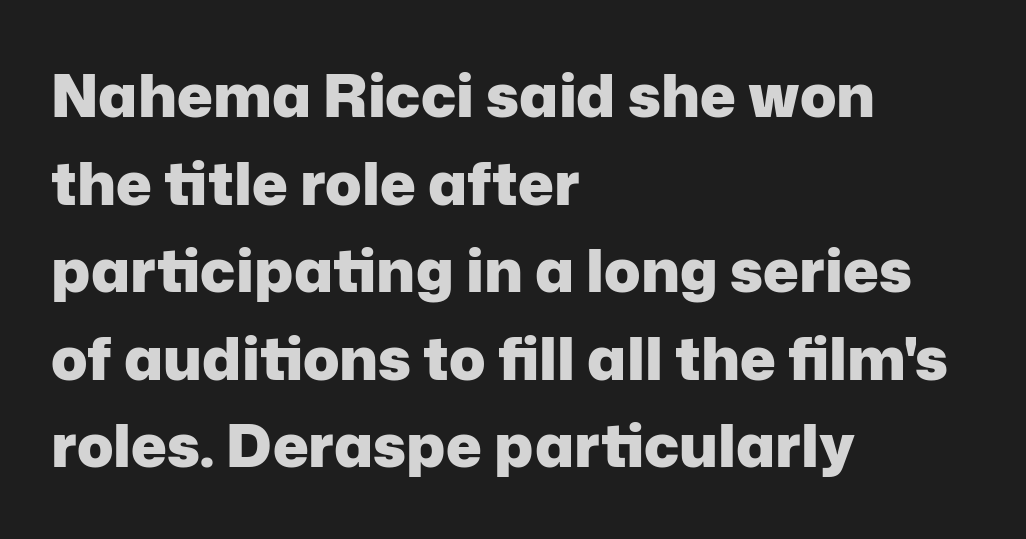
{"serif": "no", "italic": "no", "bold": "yes", "weight": "heavy", "width": "normal", "stroke_contrast": "low", "x_height": "medium", "monospaced": "no", "underline": "no", "align": "left", "line_spacing": "normal", "line_spacing_ratio": 1.46, "letter_spacing": "normal", "letter_spacing_em": 0.0, "glyph_px": 60}
